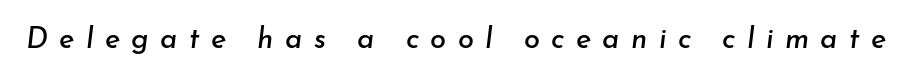
Think of a printed novel: that variable character pitch is what you see here. Type without underlining. Inter-character spacing is expanded well beyond the font's built-in metrics. These lines were composed using italics.
